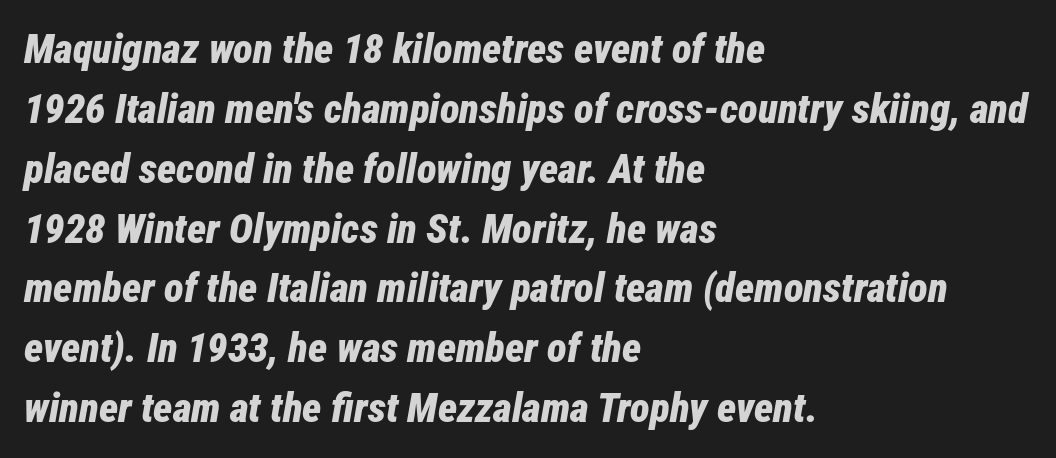
{"italic": "yes", "lean": "right", "slant_degrees": 12, "bold": "yes", "weight": "bold", "width": "condensed", "stroke_contrast": "low", "x_height": "medium", "monospaced": "no", "underline": "no", "align": "left", "line_spacing": "normal", "line_spacing_ratio": 1.46, "letter_spacing": "normal", "letter_spacing_em": 0.0, "glyph_px": 41}
